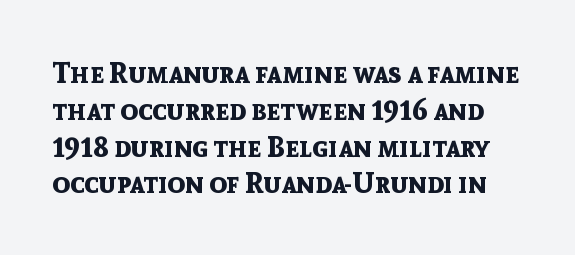
Spacing between characters is what you'd get straight out of the box. Spacing verdict: proportional, widths tailored to each character. Is there any slant? The stems are plumb. Set as a true bold cut, around the 700 mark.
